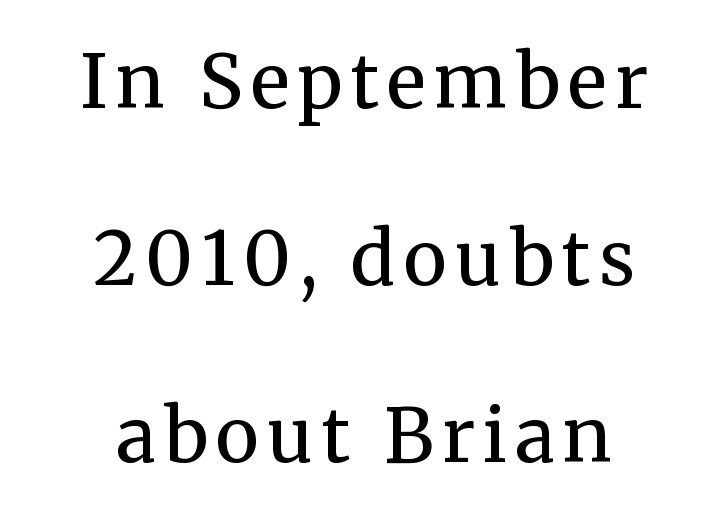
Weight: regular or lighter. The specimen omits any rule beneath the text block's lines. The line-height multiplier appears high, well above default. The passage shown is typed in a proportional face where columns would drift. Each letter's strokes conclude with small projecting serifs. The font's upright variant was chosen for this text.
